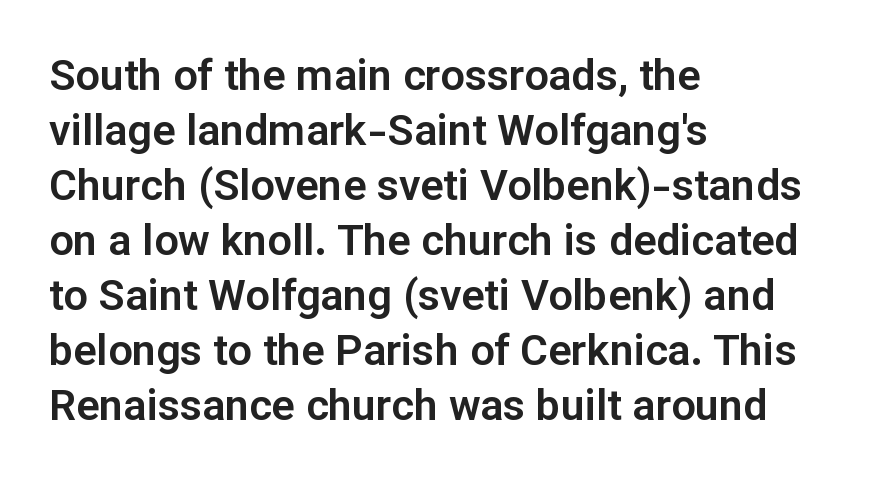
Q: Is the text italic (slanted)? A: No, it is upright.
Q: Is the typeface a serif or a sans-serif typeface? A: Sans-serif.
Q: Is the text underlined? A: No.
Q: How is the paragraph aligned? A: Left-aligned.
Q: Is the spacing between letters normal or unusually wide? A: Normal.
Q: Is the spacing between lines tight, normal or loose? A: Normal.
Q: Width (condensed, normal, or wide)? A: Normal.
Q: Stroke contrast? A: Low.
Q: x-height? A: Medium.
Q: Monospaced? A: No.
